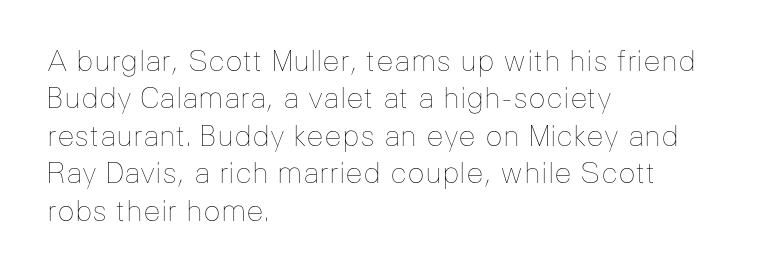
The image shows 29 px thin type, upright; set left-aligned, normal line spacing (1.29x), normal letter spacing, not underlined; low stroke contrast and a medium x-height.
